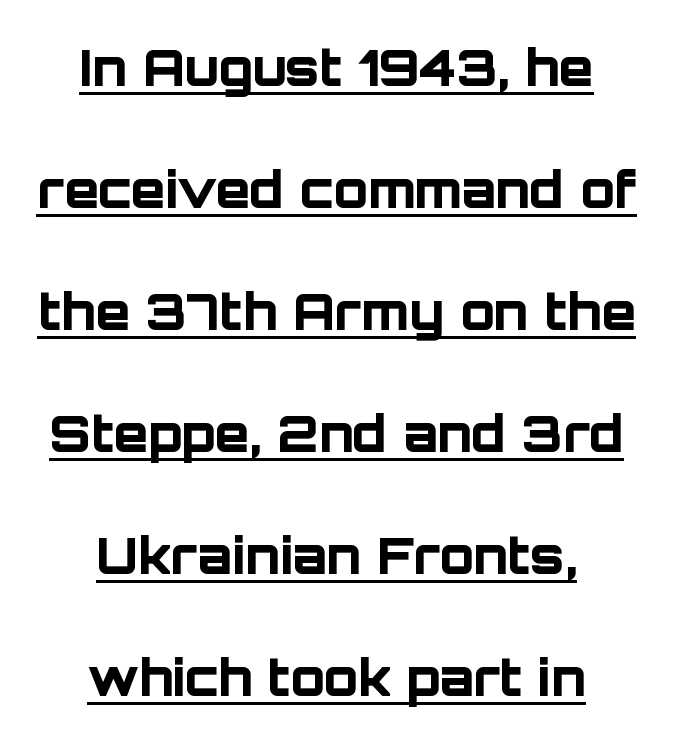
Looks like regular typesetting: each glyph gets only the width it needs. A roman cut, with each character standing at attention. Summary of weight: heavy, a full bold. Has an underline been added? It has. Tracking here is standard; glyphs follow each other at the usual distance.
